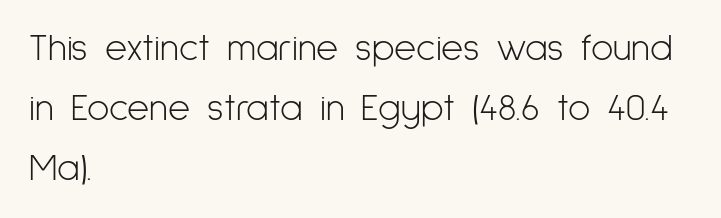
Q: Is the text bold? A: No.
Q: Is the text italic (slanted)? A: No, it is upright.
Q: Is the typeface a serif or a sans-serif typeface? A: Sans-serif.
Q: Is the text underlined? A: No.
Q: How is the paragraph aligned? A: Left-aligned.
Q: Is the spacing between letters normal or unusually wide? A: Normal.
Q: Is the spacing between lines tight, normal or loose? A: Normal.
Q: Width (condensed, normal, or wide)? A: Condensed.
Q: Stroke contrast? A: Low.
Q: x-height? A: Medium.
Q: Monospaced? A: No.
